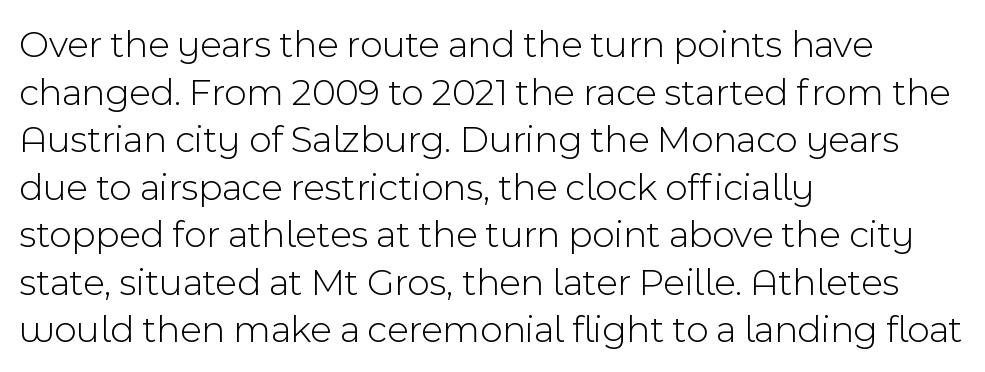
{"serif": "no", "italic": "no", "bold": "no", "weight": "light", "width": "normal", "x_height": "medium", "monospaced": "no", "underline": "no", "align": "left", "line_spacing_ratio": 1.22, "letter_spacing": "normal", "letter_spacing_em": 0.0, "glyph_px": 39}
